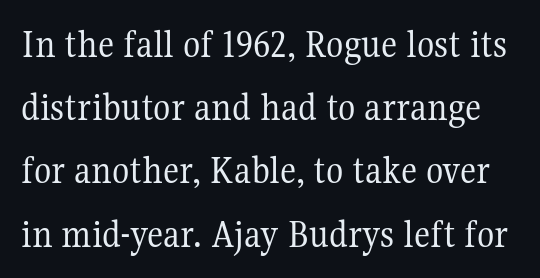
{"serif": "yes", "italic": "no", "bold": "no", "weight": "regular", "width": "normal", "stroke_contrast": "medium", "x_height": "medium", "monospaced": "no", "underline": "no", "line_spacing": "normal", "line_spacing_ratio": 1.58, "letter_spacing": "normal", "letter_spacing_em": 0.0, "glyph_px": 40}
